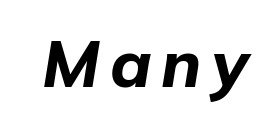
Q: Is the text bold? A: Yes.
Q: Is the text italic (slanted)? A: Yes, it leans right by about 9 degrees.
Q: Is the text underlined? A: No.
Q: Width (condensed, normal, or wide)? A: Normal.
Q: Stroke contrast? A: Low.
Q: x-height? A: Medium.
Q: Monospaced? A: No.
